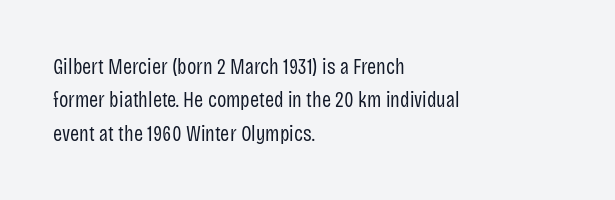
Q: Is the text bold? A: No.
Q: Is the text italic (slanted)? A: No, it is upright.
Q: Is the text underlined? A: No.
Q: How is the paragraph aligned? A: Left-aligned.
Q: Is the spacing between letters normal or unusually wide? A: Normal.
Q: Is the spacing between lines tight, normal or loose? A: Normal.
